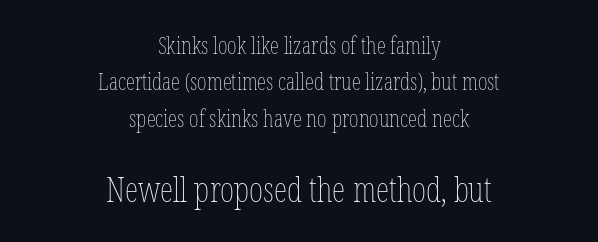
Q: Is the text bold? A: No.
Q: Is the text italic (slanted)? A: No, it is upright.
Q: Is the text underlined? A: No.
Q: How is the paragraph aligned? A: Centered.
Q: Is the spacing between letters normal or unusually wide? A: Normal.
Q: Is the spacing between lines tight, normal or loose? A: Normal.
Q: Which block of text is set in a larger size, the first (top) or the second (bottom)? A: The second (bottom) one.
Q: Width (condensed, normal, or wide)? A: Condensed.
Q: Stroke contrast? A: Low.
Q: x-height? A: Medium.
Q: Monospaced? A: No.
